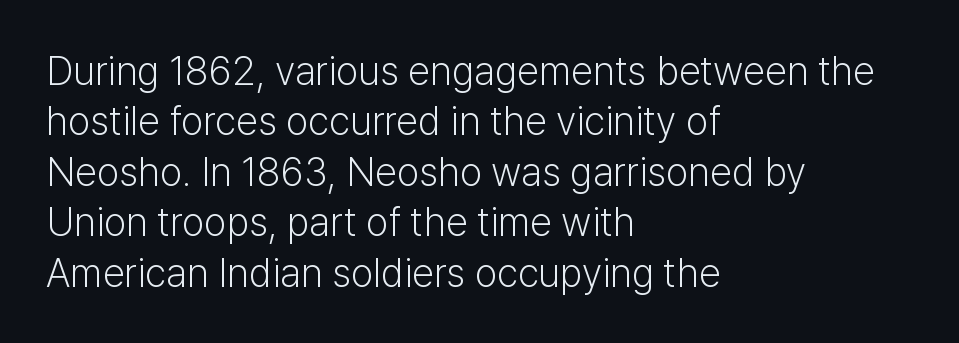
Casual observation: everything's shoved over to the left. Each letter's strokes conclude bluntly, with no projecting serifs. This sample has the flowing, uneven cadence of proportional lettering. Regular leading. Default kerning and tracking; the words read as compact shapes. If you drew a line through each stem, it would be perfectly vertical.
